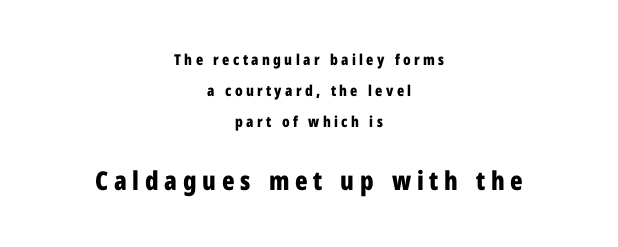
Reading top to bottom, the characters get bigger at the block break. Compared with a flush-left layout, this one balances lines on the center instead. Rendered with straight, roman letterforms. One glance says open: line gaps are wider than usual. Does the weight exceed regular? Yes, all the way to bold.
